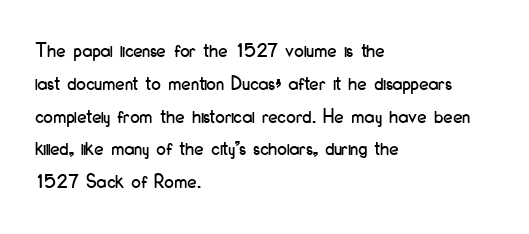
{"italic": "no", "underline": "no", "align": "left", "line_spacing": "normal", "line_spacing_ratio": 1.56, "letter_spacing": "normal", "letter_spacing_em": 0.0, "glyph_px": 21}
